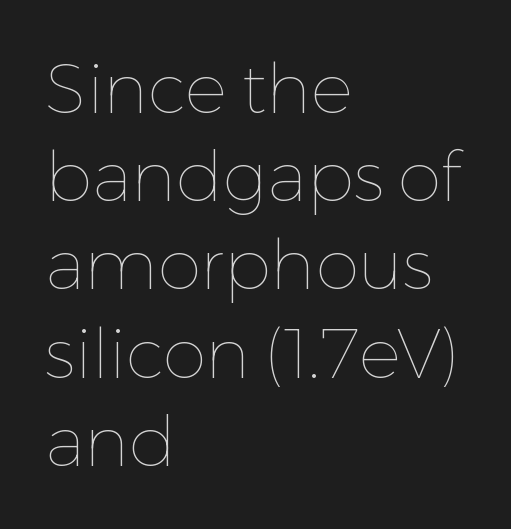
No chunkiness to these letters — they're not bold. Horizontally, the lines are justified to the leading edge only. Posture: vertical. Character widths vary here, with narrow letters taking less room than wide ones. The rendering keeps characters at their native spacing. The words here are not underlined.
